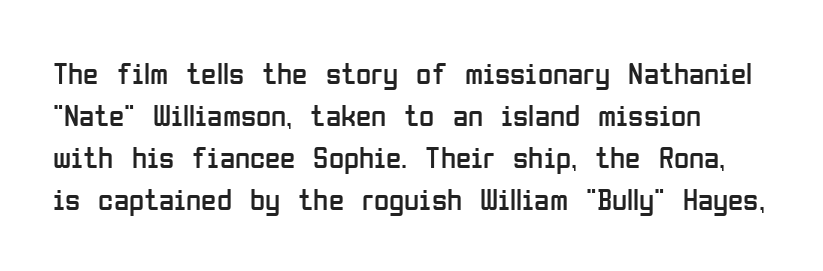
The image shows 31 px regular-weight, condensed sans-serif type, upright; set normal line spacing (1.36x), normal letter spacing, not underlined; low stroke contrast and a medium x-height.
